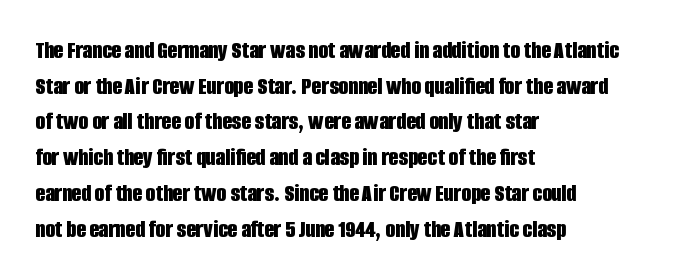
{"italic": "no", "bold": "yes", "underline": "no", "align": "left", "line_spacing": "normal", "line_spacing_ratio": 1.43, "letter_spacing": "normal", "letter_spacing_em": 0.0, "glyph_px": 25}
